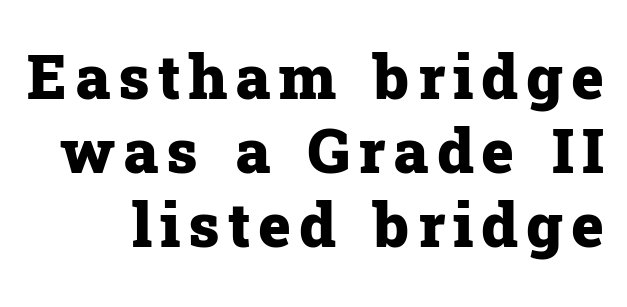
Q: Is the text bold? A: Yes.
Q: Is the text italic (slanted)? A: No, it is upright.
Q: Is the typeface a serif or a sans-serif typeface? A: Serif.
Q: Is the text underlined? A: No.
Q: Width (condensed, normal, or wide)? A: Normal.
Q: Stroke contrast? A: Low.
Q: x-height? A: Medium.
Q: Monospaced? A: No.
